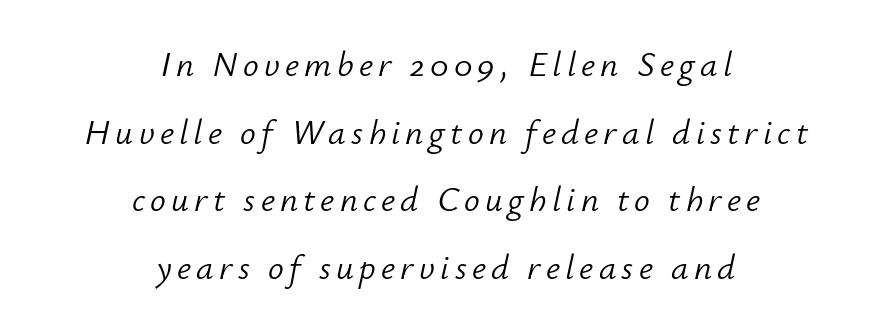
{"italic": "yes", "lean": "right", "slant_degrees": 12, "bold": "no", "weight": "light", "width": "normal", "stroke_contrast": "low", "x_height": "small", "monospaced": "no", "underline": "no", "align": "center", "line_spacing": "loose", "line_spacing_ratio": 1.93, "glyph_px": 35}
